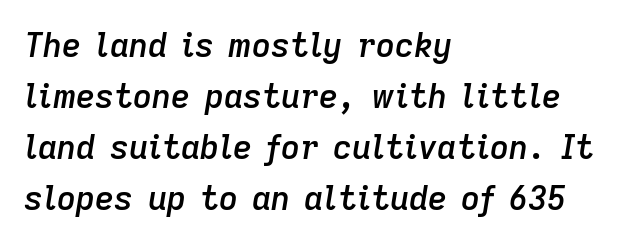
The image shows 33 px semibold type, italic (leaning right); set left-aligned, normal line spacing (1.55x), normal letter spacing, not underlined; low stroke contrast and a medium x-height.
